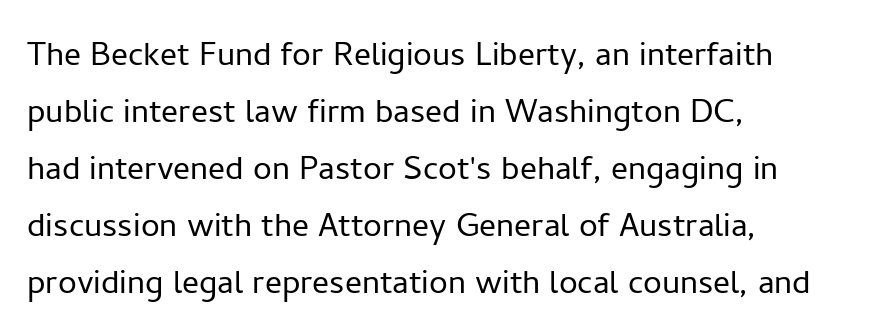
The image shows 42 px light sans-serif type, upright; set left-aligned, normal line spacing (1.36x), normal letter spacing, not underlined; low stroke contrast and a medium x-height.
